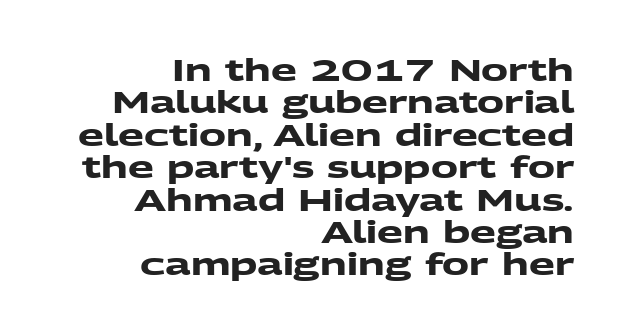
{"serif": "no", "bold": "yes", "weight": "heavy", "width": "wide", "stroke_contrast": "medium", "x_height": "medium", "monospaced": "no", "underline": "no", "align": "right", "line_spacing": "tight", "line_spacing_ratio": 1.08, "letter_spacing": "normal", "letter_spacing_em": 0.0, "glyph_px": 30}
